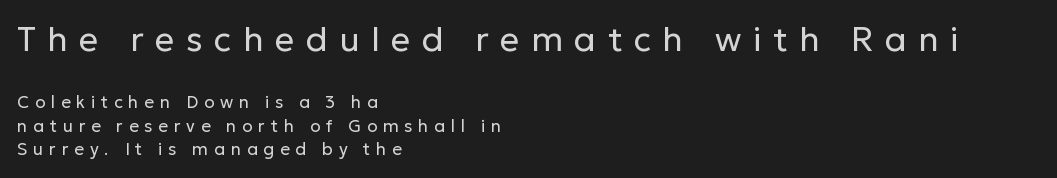
The image shows 34 px regular-weight sans-serif type, upright; set left-aligned, normal line spacing (1.38x), unusually wide letter spacing (+0.34 em), not underlined; the first (top) block is 2.0x larger; low stroke contrast and a medium x-height.
